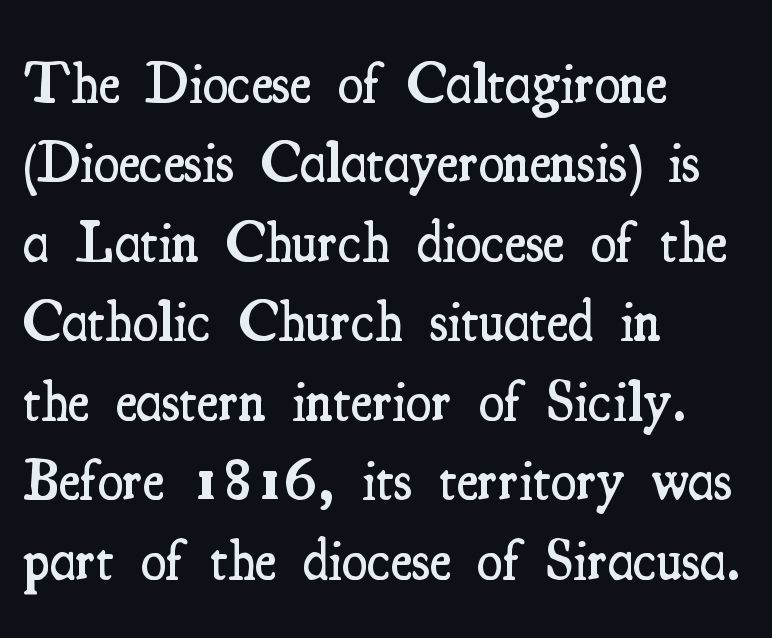
Q: Is the text bold? A: Semi-bold.
Q: Is the text italic (slanted)? A: No, it is upright.
Q: Is the typeface a serif or a sans-serif typeface? A: Serif.
Q: Is the text underlined? A: No.
Q: How is the paragraph aligned? A: Left-aligned.
Q: Is the spacing between letters normal or unusually wide? A: Normal.
Q: Is the spacing between lines tight, normal or loose? A: Normal.
Q: Width (condensed, normal, or wide)? A: Condensed.
Q: Stroke contrast? A: Medium.
Q: x-height? A: Small.
Q: Monospaced? A: No.
